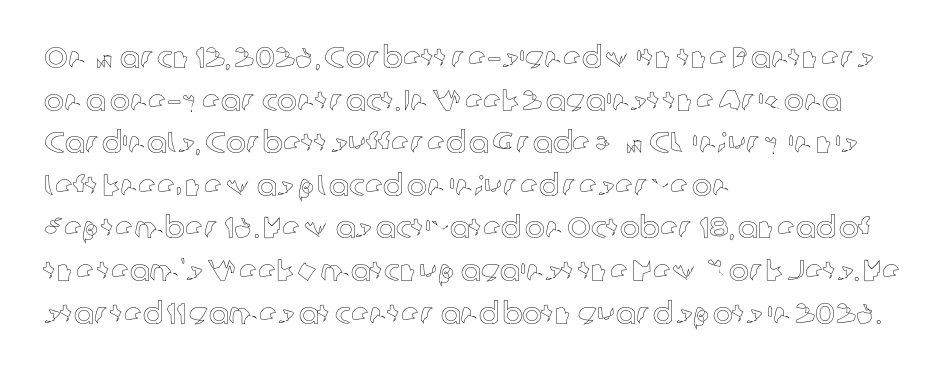
{"italic": "no", "width": "normal", "x_height": "medium", "monospaced": "no", "underline": "no", "align": "left", "line_spacing": "normal", "line_spacing_ratio": 1.42, "letter_spacing": "normal", "letter_spacing_em": 0.0, "glyph_px": 30}
